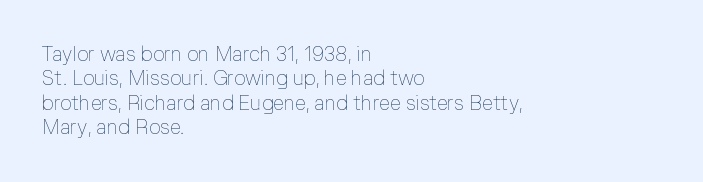
{"italic": "no", "bold": "no", "underline": "no", "align": "left", "line_spacing_ratio": 1.22, "letter_spacing": "normal", "letter_spacing_em": 0.0, "glyph_px": 20}
